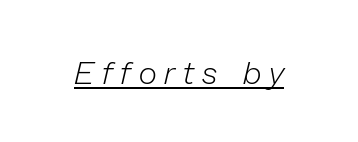
Q: Is the text bold? A: No.
Q: Is the text italic (slanted)? A: Yes, it leans right by about 13 degrees.
Q: Is the text underlined? A: Yes.
Q: Is the spacing between letters normal or unusually wide? A: Unusually wide.
Q: Width (condensed, normal, or wide)? A: Normal.
Q: Stroke contrast? A: Low.
Q: x-height? A: Medium.
Q: Monospaced? A: No.
